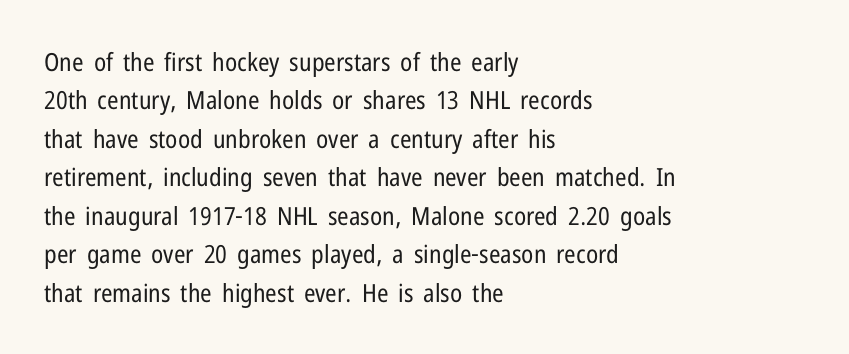
{"italic": "no", "bold": "no", "underline": "no", "align": "left", "line_spacing": "normal", "line_spacing_ratio": 1.54, "letter_spacing": "normal", "letter_spacing_em": 0.0, "glyph_px": 25}
